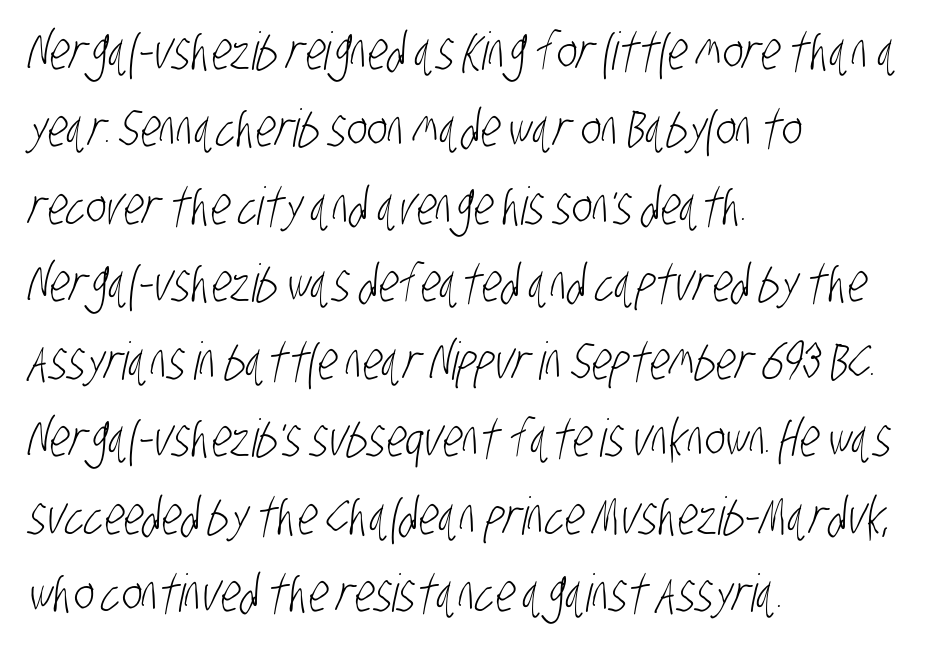
What stands out about the letter spacing? Nothing — it is the standard amount. Do the characters align in a grid? No, the font is proportional. The space between consecutive lines is moderate. Where is the straight margin? On the left. Think standard paragraph weight, or any step lighter than that. The characters display no serif detailing; their extremities are plain.
